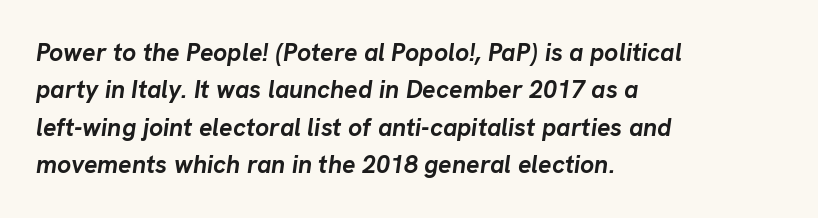
Q: Is the text bold? A: Yes.
Q: Is the text italic (slanted)? A: Yes, it leans right by about 8 degrees.
Q: Is the text underlined? A: No.
Q: How is the paragraph aligned? A: Left-aligned.
Q: Is the spacing between letters normal or unusually wide? A: Normal.
Q: Is the spacing between lines tight, normal or loose? A: Normal.
